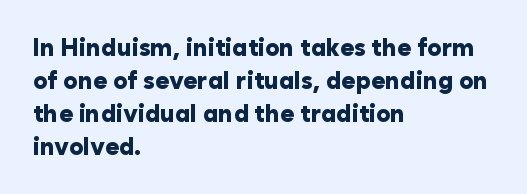
The image shows 24 px bold type, upright; set left-aligned, normal line spacing (1.37x), normal letter spacing, not underlined.
